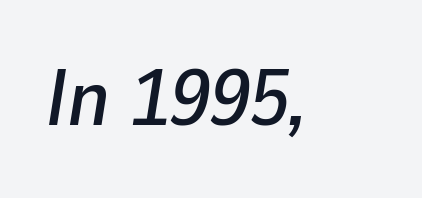
Q: Is the text italic (slanted)? A: Yes, it leans right by about 9 degrees.
Q: Is the text underlined? A: No.
Q: Is the spacing between letters normal or unusually wide? A: Normal.
Q: Width (condensed, normal, or wide)? A: Normal.
Q: Stroke contrast? A: Low.
Q: x-height? A: Medium.
Q: Monospaced? A: No.
